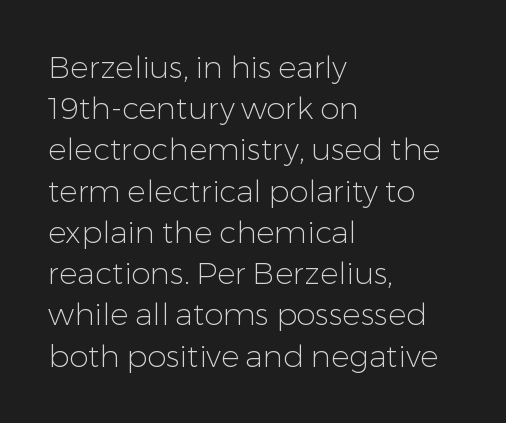
{"serif": "no", "italic": "no", "bold": "no", "weight": "light", "width": "normal", "stroke_contrast": "low", "x_height": "medium", "monospaced": "no", "underline": "no", "align": "left", "line_spacing": "normal", "line_spacing_ratio": 1.33, "letter_spacing": "normal", "letter_spacing_em": 0.0, "glyph_px": 31}
